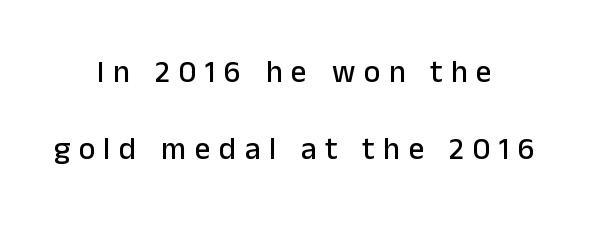
The image shows 31 px sans-serif type, upright; set centered, loose line spacing (2.48x), unusually wide letter spacing (+0.28 em), not underlined; low stroke contrast and a medium x-height.
